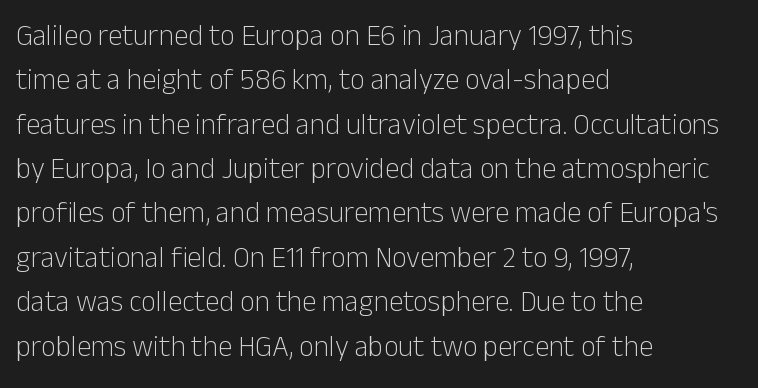
The image shows 29 px light sans-serif type, upright; set left-aligned, normal line spacing (1.53x), normal letter spacing, not underlined; low stroke contrast and a medium x-height.
